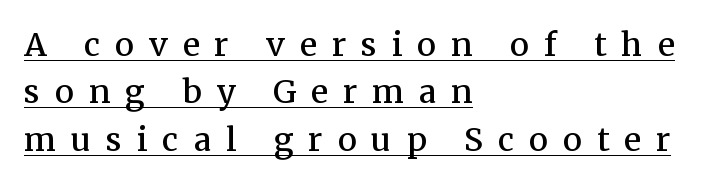
A bit beefed up — I'd call it semibold rather than bold. This sample has the flowing, uneven cadence of proportional lettering. A rule runs beneath these lines of type. Nope, not italic — everything's standing straight. Compared with typical body copy, the letter spacing here is much looser.
